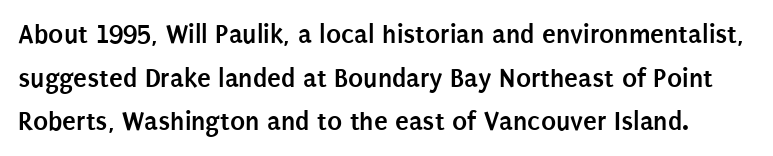
{"serif": "no", "italic": "no", "bold": "yes", "weight": "semibold", "width": "condensed", "stroke_contrast": "low", "x_height": "large", "monospaced": "no", "underline": "no", "line_spacing": "normal", "line_spacing_ratio": 1.56, "letter_spacing": "normal", "letter_spacing_em": 0.0, "glyph_px": 28}
